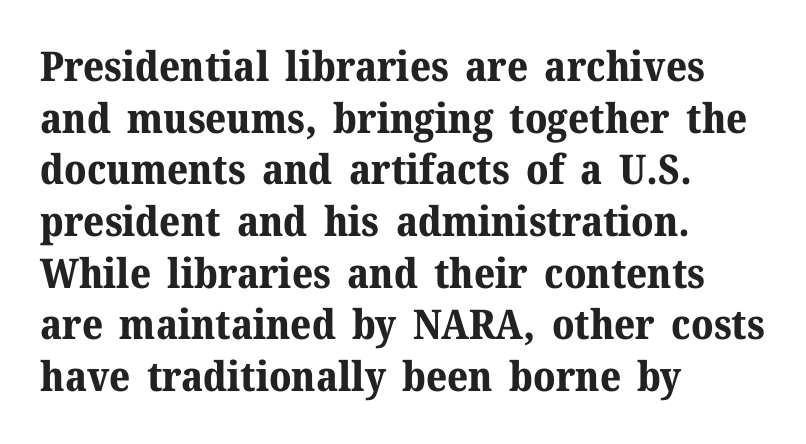
The image shows 41 px bold serif type, upright; set left-aligned, normal line spacing (1.26x), normal letter spacing, not underlined; medium stroke contrast and a medium x-height.
